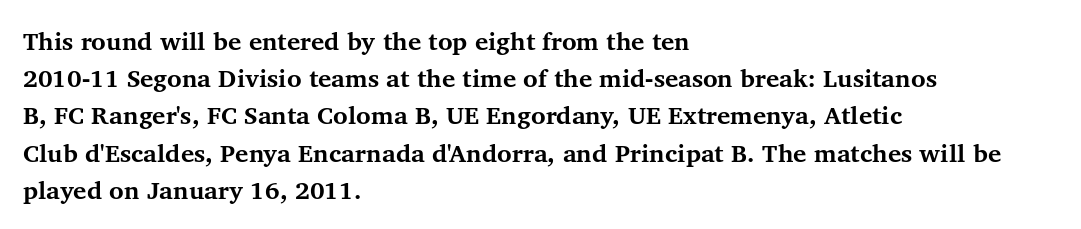
Italic: no, the glyphs are upright roman. Weight: bold. A typesetter would call this zero additional tracking. Does the copy run flush right? No — it runs flush left. In terms of leading, this rendering sits right in the middle. Quick note: underline off.
